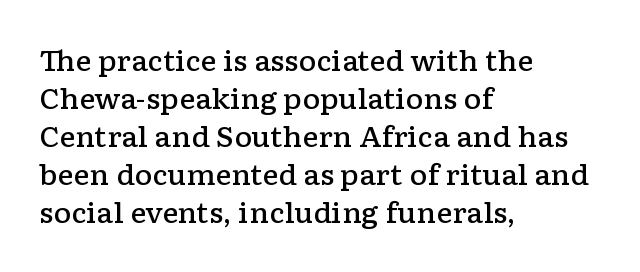
The image shows 27 px text type, upright; set left-aligned, normal line spacing (1.41x), normal letter spacing, not underlined.
